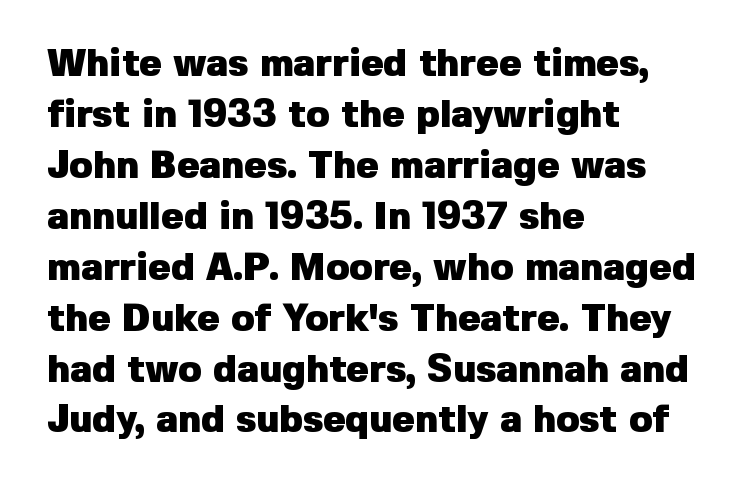
{"serif": "no", "italic": "no", "bold": "yes", "weight": "heavy", "width": "normal", "stroke_contrast": "low", "x_height": "medium", "monospaced": "no", "underline": "no", "align": "left", "line_spacing": "normal", "line_spacing_ratio": 1.34, "letter_spacing": "normal", "letter_spacing_em": 0.0, "glyph_px": 38}
